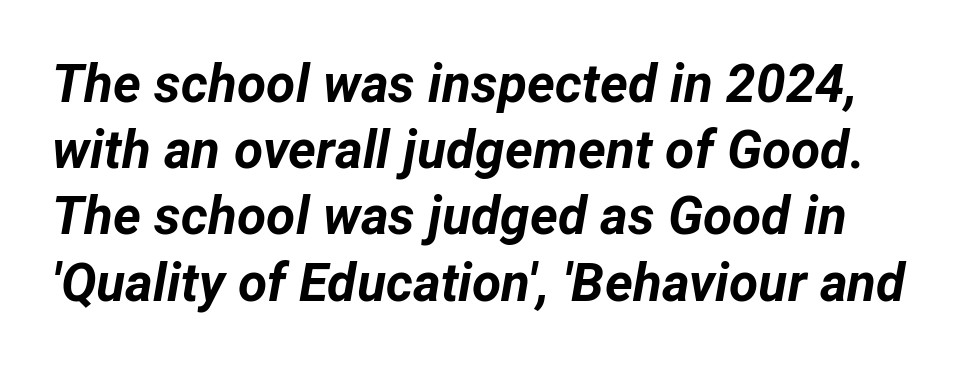
Q: Is the text bold? A: Yes.
Q: Is the text italic (slanted)? A: Yes, it leans right by about 12 degrees.
Q: Is the text underlined? A: No.
Q: Is the spacing between letters normal or unusually wide? A: Normal.
Q: Is the spacing between lines tight, normal or loose? A: Normal.
Q: Width (condensed, normal, or wide)? A: Normal.
Q: Stroke contrast? A: Low.
Q: x-height? A: Medium.
Q: Monospaced? A: No.
